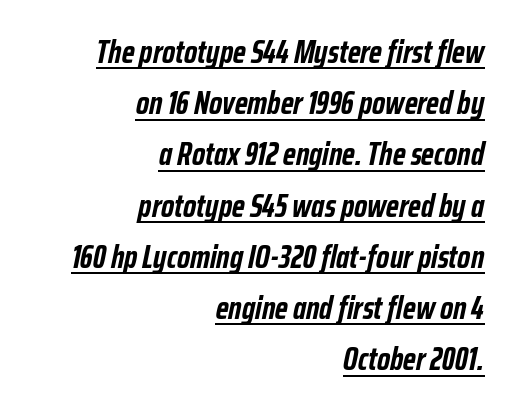
Q: Is the text bold? A: Yes.
Q: Is the text italic (slanted)? A: Yes, it leans right by about 12 degrees.
Q: Is the text underlined? A: Yes.
Q: How is the paragraph aligned? A: Right-aligned.
Q: Is the spacing between letters normal or unusually wide? A: Normal.
Q: Is the spacing between lines tight, normal or loose? A: Normal.
Q: Width (condensed, normal, or wide)? A: Condensed.
Q: Stroke contrast? A: Low.
Q: x-height? A: Medium.
Q: Monospaced? A: No.
